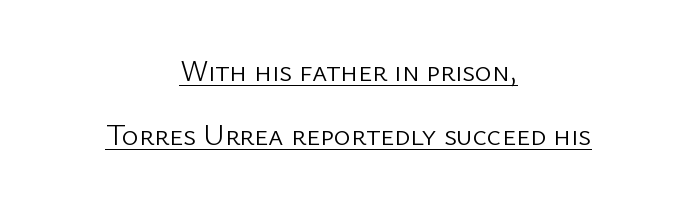
This is underlined copy, the kind a proofreader might mark for attention. Are there feet on the stems? There aren't — it's a sans. Do the letters lean? They stand straight. Short and long lines alike share a common midpoint. Is the type heavy? It reads as light-to-regular instead. Interline gaps are noticeably wide in this sample.
